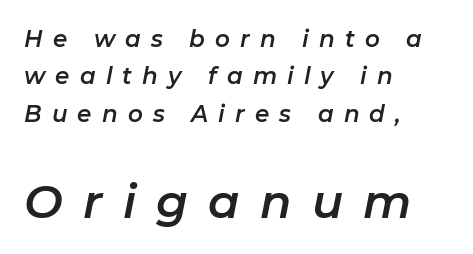
{"italic": "yes", "lean": "right", "slant_degrees": 11, "width": "normal", "stroke_contrast": "low", "x_height": "medium", "monospaced": "no", "underline": "no", "align": "left", "line_spacing": "normal", "line_spacing_ratio": 1.62, "letter_spacing": "wide", "letter_spacing_em": 0.44, "larger_block": "second", "size_ratio": 2.0, "glyph_px": 46}
